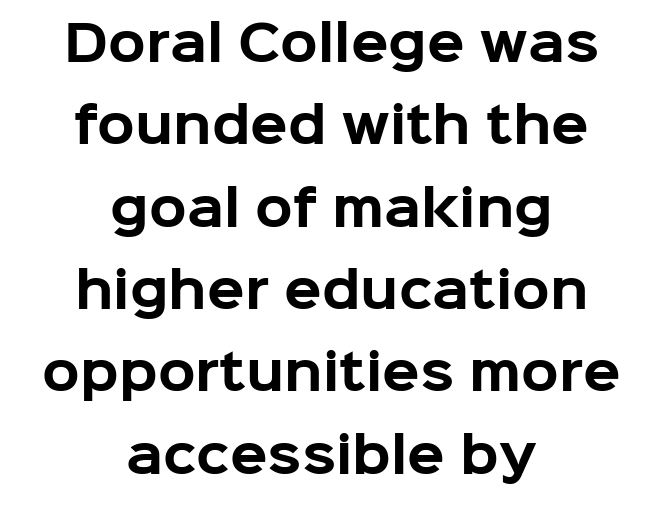
Spacing verdict: proportional, widths tailored to each character. Examine the stroke ends and you'll find no serifs. Default kerning and tracking; the words read as compact shapes. Ascenders rise straight up at ninety degrees.
